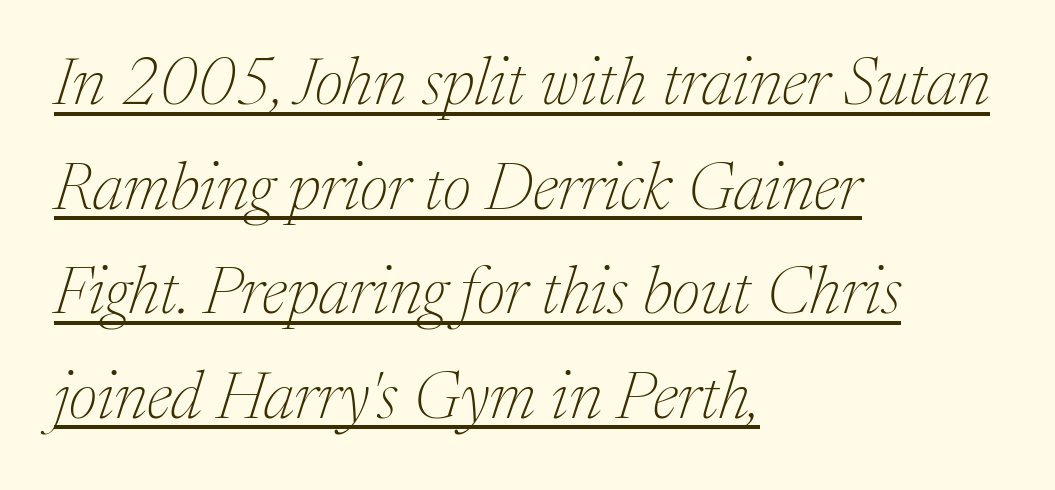
Q: Is the text bold? A: No.
Q: Is the text italic (slanted)? A: Yes, it leans right by about 17 degrees.
Q: Is the typeface a serif or a sans-serif typeface? A: Serif.
Q: Is the text underlined? A: Yes.
Q: How is the paragraph aligned? A: Left-aligned.
Q: Is the spacing between letters normal or unusually wide? A: Normal.
Q: Is the spacing between lines tight, normal or loose? A: Normal.
Q: Width (condensed, normal, or wide)? A: Normal.
Q: Stroke contrast? A: Medium.
Q: x-height? A: Medium.
Q: Monospaced? A: No.
